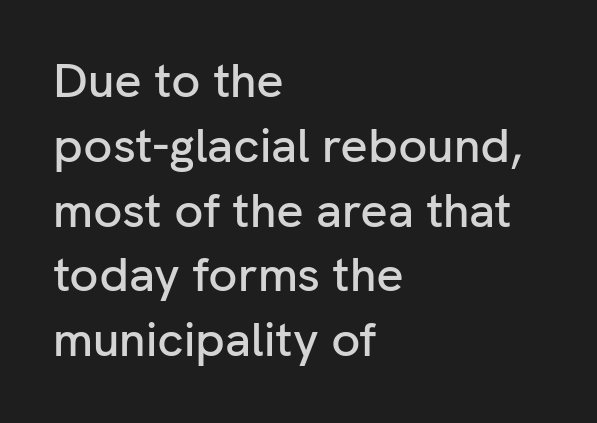
Horizontal alignment here is leftward, the default for most running prose. This is the regular roman posture of the typeface. The type family on display is of the sans-serif kind. Check the space under the baseline: it is left empty.
